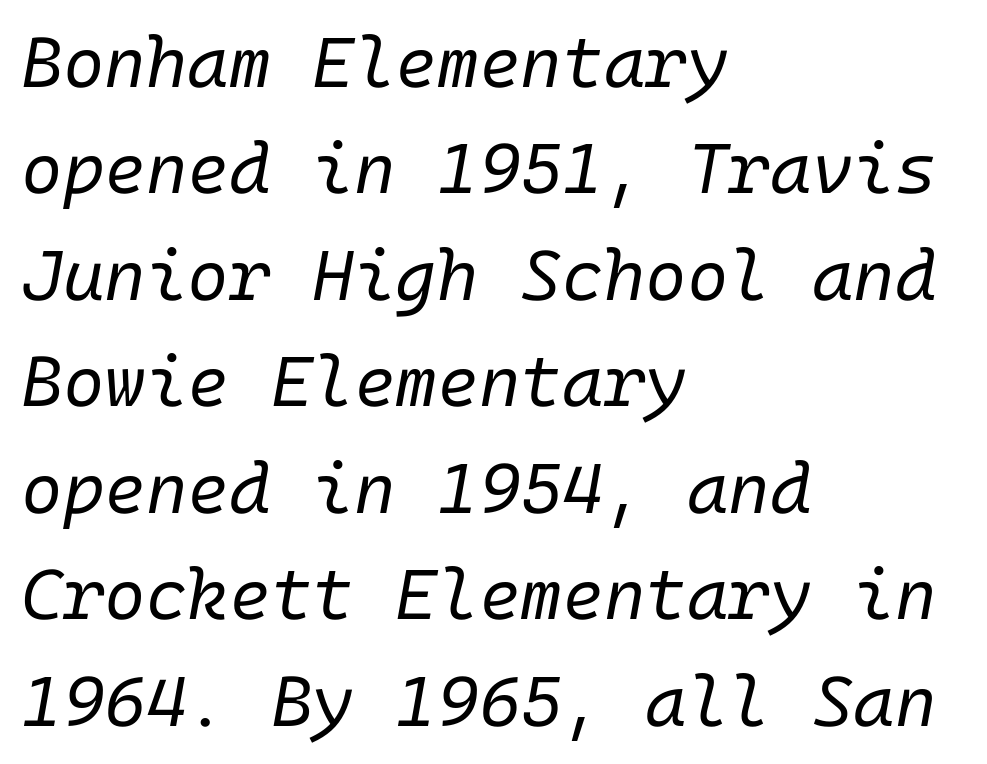
The image shows 71 px regular-weight type, italic (leaning right); set left-aligned, normal line spacing (1.5x), normal letter spacing, not underlined; low stroke contrast and a medium x-height.
